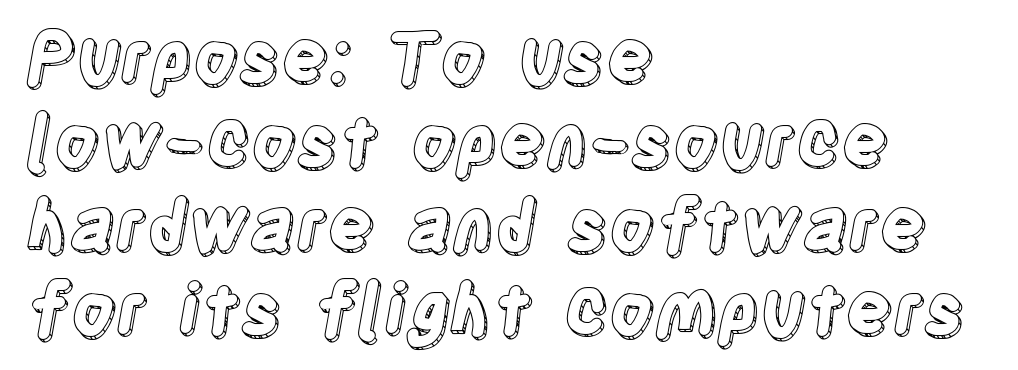
The image shows 70 px condensed type; set left-aligned, line spacing 1.2x, normal letter spacing, not underlined; a large x-height.
